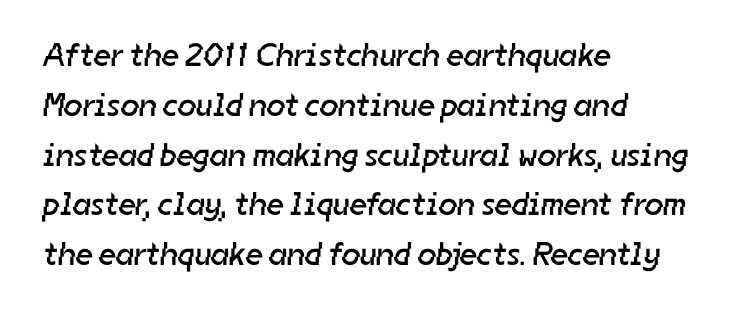
Reading down the column, the eye jumps a familiar distance to each next line. The face used here is a sans, in the tradition of grotesques and geometrics. Character widths vary here, with narrow letters taking less room than wide ones. Vertical stems look standard width or narrower in stroke. Nothing unusual about the tracking: characters are spaced as the font intends. The lines are quadded left.
